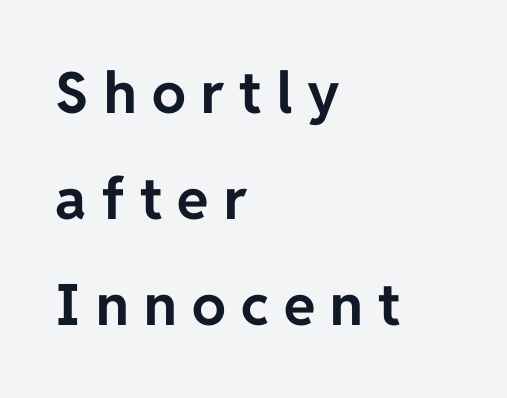
{"serif": "no", "italic": "no", "bold": "yes", "weight": "bold", "width": "normal", "stroke_contrast": "low", "x_height": "medium", "monospaced": "no", "underline": "no", "align": "left", "line_spacing_ratio": 1.86, "letter_spacing": "wide", "letter_spacing_em": 0.27, "glyph_px": 57}
